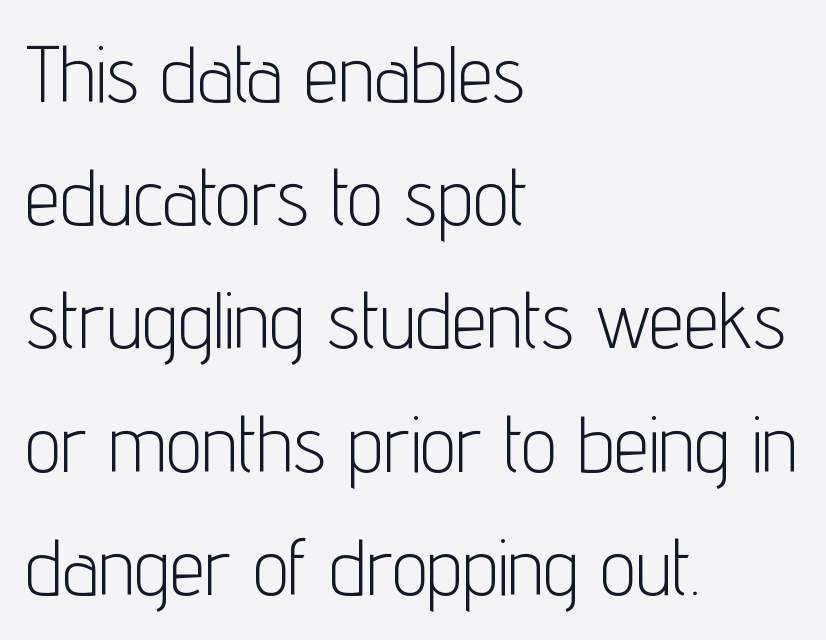
The image shows 79 px light, condensed sans-serif type, upright; set left-aligned, normal line spacing (1.56x), normal letter spacing, not underlined; low stroke contrast and a medium x-height.
